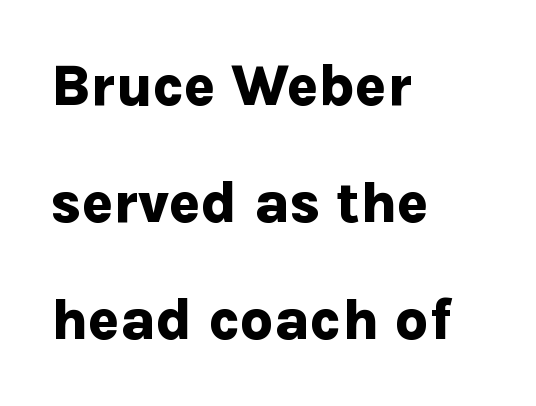
{"serif": "no", "italic": "no", "bold": "yes", "weight": "bold", "width": "normal", "stroke_contrast": "low", "x_height": "medium", "monospaced": "no", "underline": "no", "align": "left", "line_spacing": "loose", "line_spacing_ratio": 2.02, "letter_spacing": "normal", "letter_spacing_em": 0.0, "glyph_px": 58}
